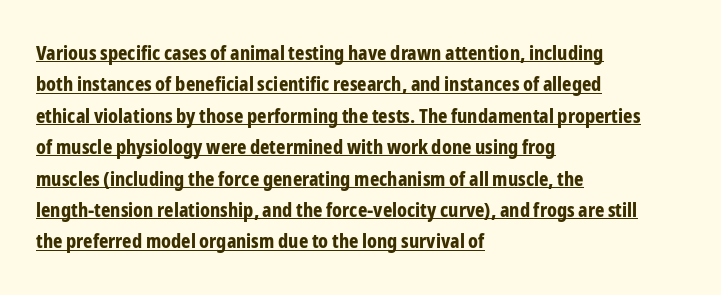
The line texture is even and compact thanks to regular tracking. The string is rendered with underlining switched on. Which margin do the lines hug? The left one — the right edge is uneven. This is heavy type, rendered in bold. It's the straight-up-and-down kind of type. One glance says typical: line gaps are just what's usual.
